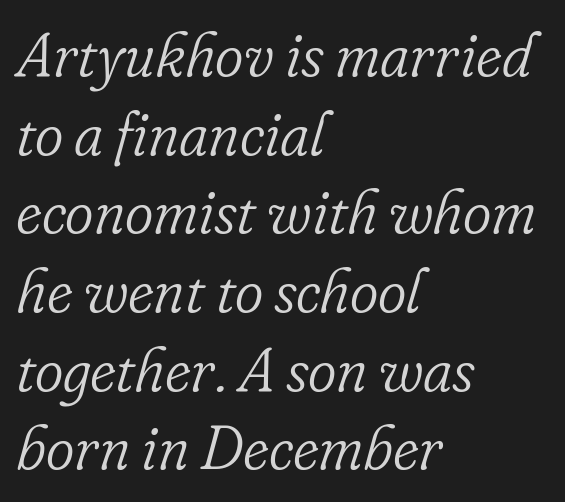
The image shows 61 px light serif type, italic (leaning right); set left-aligned, normal line spacing (1.29x), normal letter spacing, not underlined; low stroke contrast and a small x-height.
